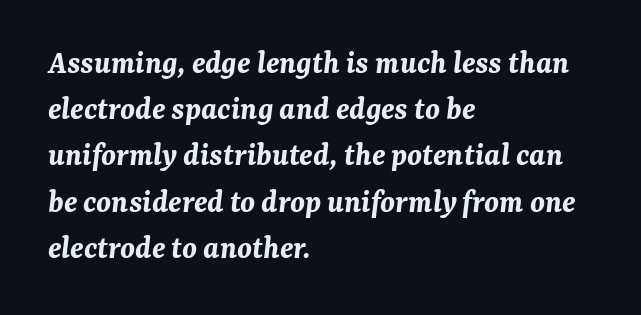
Note the varied advance widths — an 'i' is clearly narrower than an 'm'. Has an underline been added? It has not. Honestly, the row spacing looks completely unremarkable. The rendering anchors every line to the left-hand side. Typesetter's note: full bold, strokes at maximum text heaviness.
